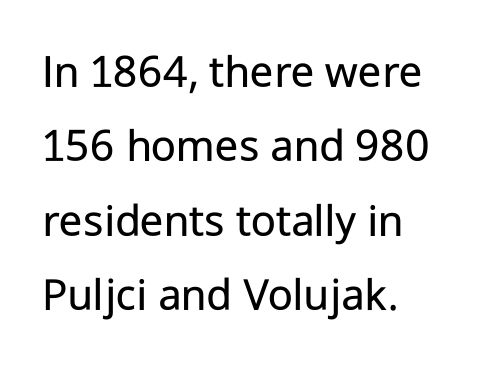
Q: Is the text bold? A: No.
Q: Is the text italic (slanted)? A: No, it is upright.
Q: Is the typeface a serif or a sans-serif typeface? A: Sans-serif.
Q: Is the text underlined? A: No.
Q: How is the paragraph aligned? A: Left-aligned.
Q: Is the spacing between letters normal or unusually wide? A: Normal.
Q: Is the spacing between lines tight, normal or loose? A: Normal.
Q: Width (condensed, normal, or wide)? A: Normal.
Q: Stroke contrast? A: Low.
Q: x-height? A: Medium.
Q: Monospaced? A: No.
